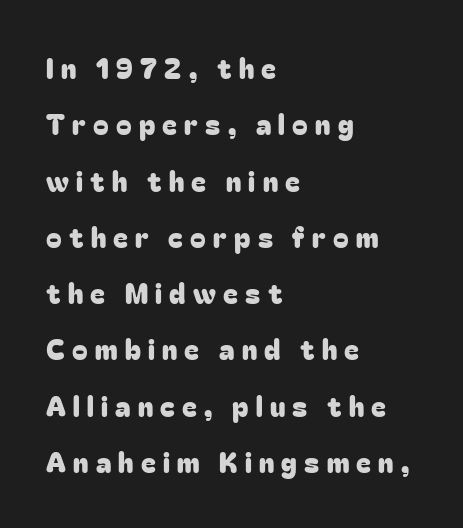
{"serif": "no", "italic": "no", "width": "normal", "stroke_contrast": "low", "x_height": "medium", "monospaced": "no", "underline": "no", "align": "left", "line_spacing": "loose", "line_spacing_ratio": 2.01, "letter_spacing": "wide", "letter_spacing_em": 0.26, "glyph_px": 28}
